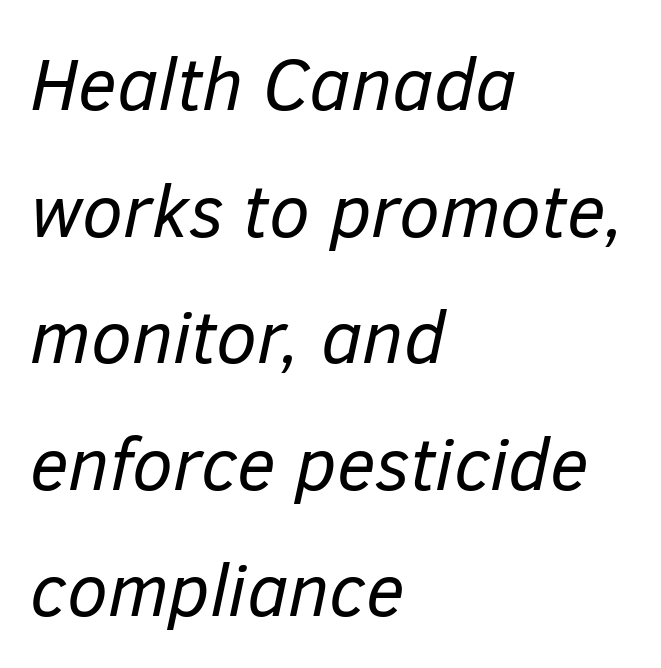
A typesetter would call this proportional, since set widths differ per character. There is no visible air inserted between adjacent glyphs. The rendering anchors every line to the left-hand side. A quiet, ordinary-to-light weight characterises the typeface. Quick note: italic.
